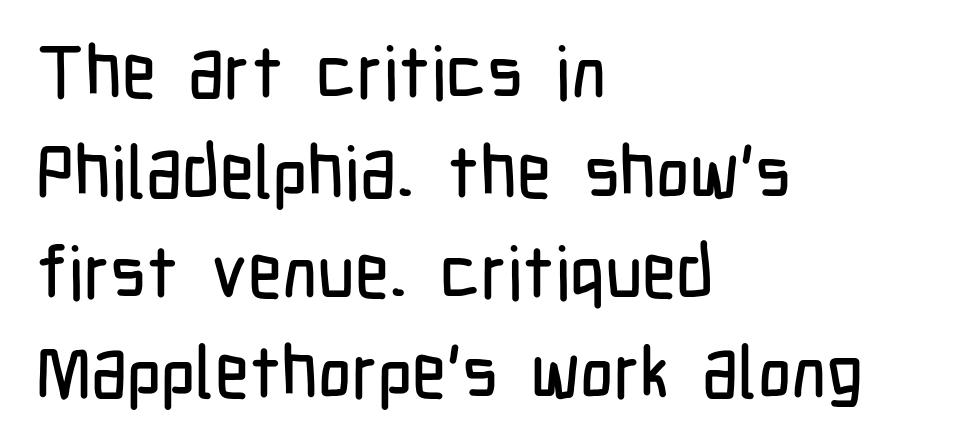
Q: Is the text italic (slanted)? A: No, it is upright.
Q: Is the typeface a serif or a sans-serif typeface? A: Sans-serif.
Q: Is the text underlined? A: No.
Q: How is the paragraph aligned? A: Left-aligned.
Q: Is the spacing between letters normal or unusually wide? A: Normal.
Q: Is the spacing between lines tight, normal or loose? A: Normal.
Q: Width (condensed, normal, or wide)? A: Condensed.
Q: Stroke contrast? A: Low.
Q: x-height? A: Medium.
Q: Monospaced? A: No.
